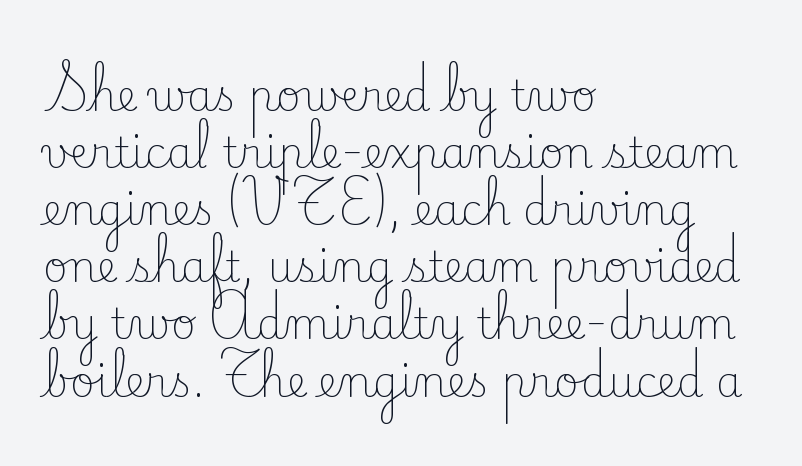
Q: Is the text bold? A: No.
Q: Is the text italic (slanted)? A: No, it is upright.
Q: Is the typeface a serif or a sans-serif typeface? A: Serif.
Q: Is the text underlined? A: No.
Q: How is the paragraph aligned? A: Left-aligned.
Q: Is the spacing between letters normal or unusually wide? A: Normal.
Q: Is the spacing between lines tight, normal or loose? A: Normal.
Q: Width (condensed, normal, or wide)? A: Normal.
Q: Stroke contrast? A: Low.
Q: x-height? A: Small.
Q: Monospaced? A: No.
